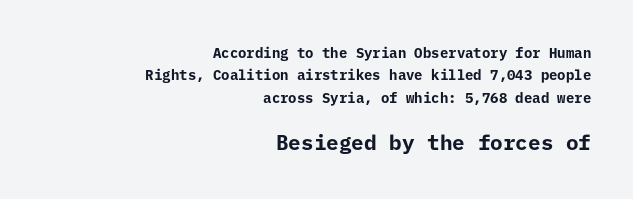
It's the straight-up-and-down kind of type. Notice how descenders clear the ascenders below comfortably — that's standard leading. Size contrast runs from small at the top to large at the bottom. Plain, unruled lines of type. Notice how the passage keeps a crisp vertical edge on the right only.
